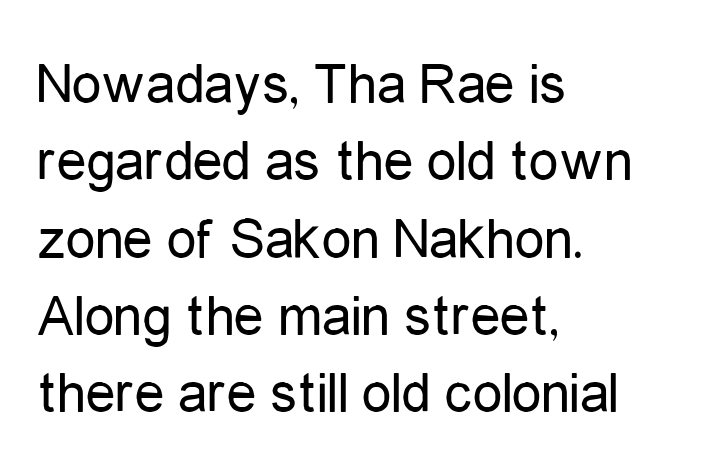
Q: Is the text bold? A: No.
Q: Is the text italic (slanted)? A: No, it is upright.
Q: Is the typeface a serif or a sans-serif typeface? A: Sans-serif.
Q: Is the text underlined? A: No.
Q: How is the paragraph aligned? A: Left-aligned.
Q: Is the spacing between letters normal or unusually wide? A: Normal.
Q: Is the spacing between lines tight, normal or loose? A: Normal.
Q: Width (condensed, normal, or wide)? A: Condensed.
Q: Stroke contrast? A: Low.
Q: x-height? A: Medium.
Q: Monospaced? A: No.
